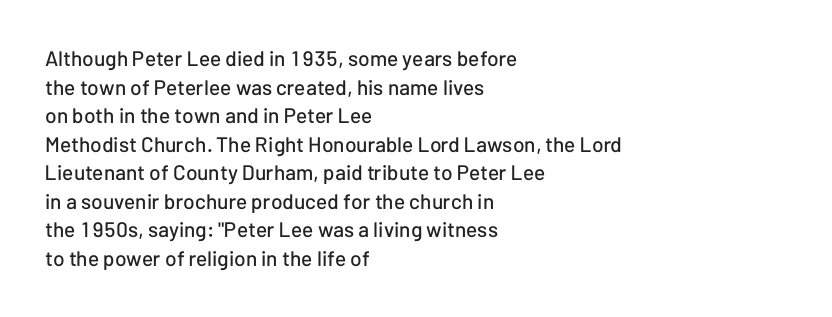
The rendering keeps characters at their native spacing. Does the lettering tilt? It doesn't — this is upright. Descender tails drop into unmarked territory. The lines sit at an ordinary, default distance from one another. One-word summary of the alignment: left.
